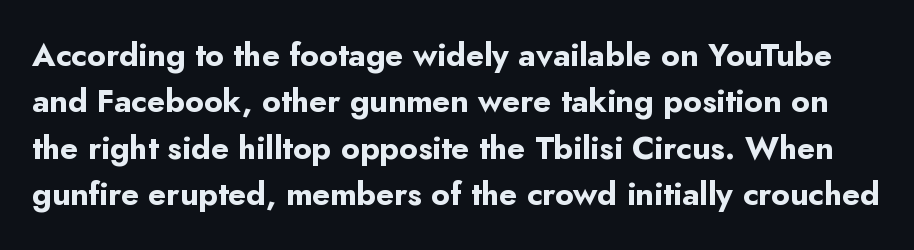
Q: Is the text bold? A: Yes.
Q: Is the text italic (slanted)? A: No, it is upright.
Q: Is the typeface a serif or a sans-serif typeface? A: Sans-serif.
Q: Is the text underlined? A: No.
Q: Is the spacing between letters normal or unusually wide? A: Normal.
Q: Is the spacing between lines tight, normal or loose? A: Normal.
Q: Width (condensed, normal, or wide)? A: Normal.
Q: Stroke contrast? A: Low.
Q: x-height? A: Small.
Q: Monospaced? A: No.
